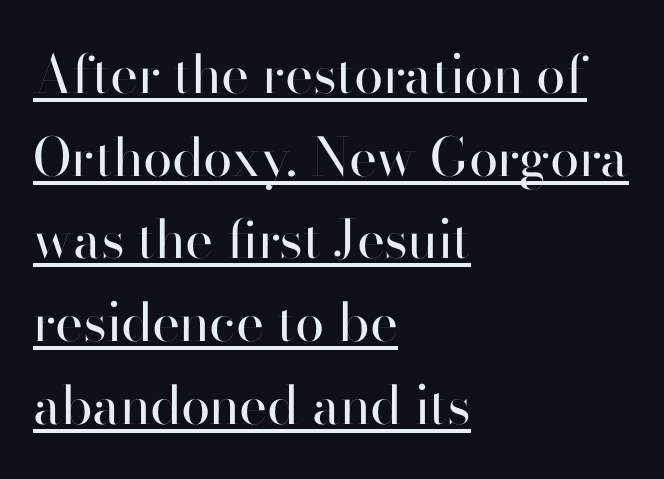
A baseline rule has been typeset under these characters. The designer went with a sans here, leaving each stem footless. This sample is left-justified, so line endings fall wherever the words run out. You could call the tracking neutral — neither tight nor loose. You could not count columns in this text — the font is proportionally spaced. The block of text has a typical density, with ordinary space between rows.
